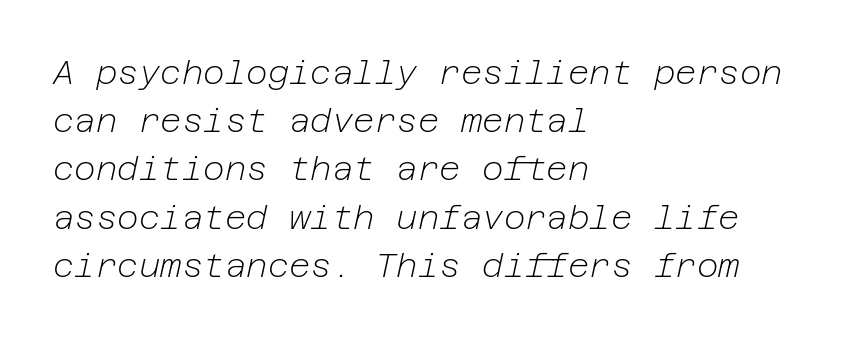
One glance says typical: line gaps are just what's usual. The letters are slanted; this is an italic face. No heavy texture on the line: the type isn't bold. Compared with typical body copy, the letter spacing here is the same.
